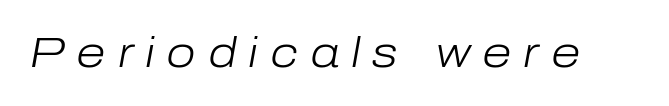
{"italic": "yes", "lean": "right", "slant_degrees": 10, "bold": "no", "weight": "light", "width": "normal", "stroke_contrast": "low", "x_height": "medium", "monospaced": "no", "underline": "no", "letter_spacing": "wide", "letter_spacing_em": 0.27, "glyph_px": 43}
